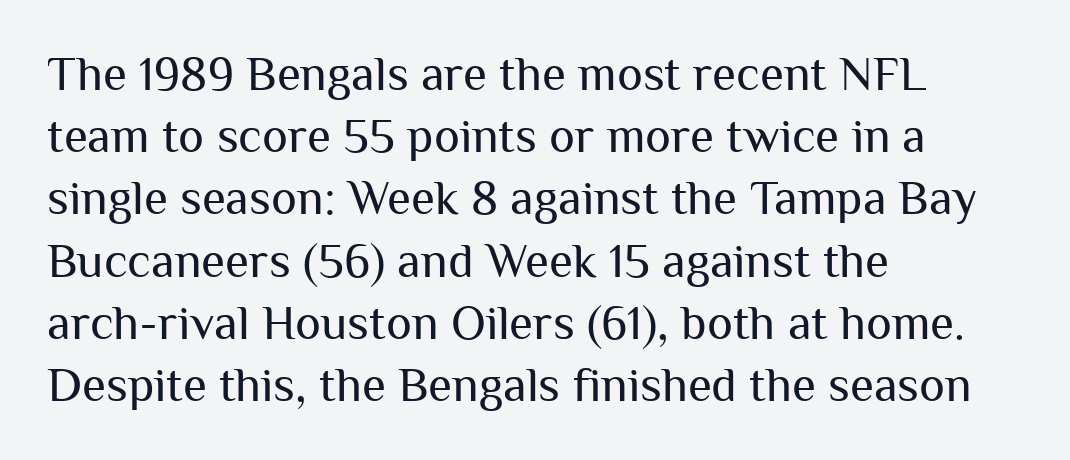
Q: Is the text bold? A: No.
Q: Is the text italic (slanted)? A: No, it is upright.
Q: Is the typeface a serif or a sans-serif typeface? A: Sans-serif.
Q: Is the text underlined? A: No.
Q: How is the paragraph aligned? A: Left-aligned.
Q: Is the spacing between letters normal or unusually wide? A: Normal.
Q: Is the spacing between lines tight, normal or loose? A: Normal.
Q: Width (condensed, normal, or wide)? A: Normal.
Q: Stroke contrast? A: Medium.
Q: x-height? A: Medium.
Q: Monospaced? A: No.
